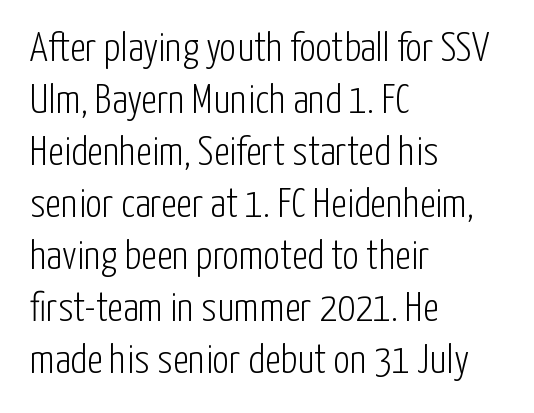
The image shows 41 px light, condensed sans-serif type, upright; set left-aligned, normal line spacing (1.27x), normal letter spacing, not underlined; low stroke contrast and a medium x-height.
